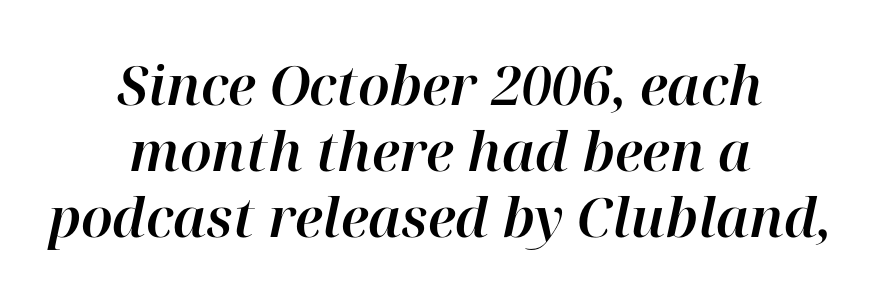
{"italic": "yes", "lean": "right", "slant_degrees": 12, "width": "normal", "stroke_contrast": "high", "x_height": "medium", "monospaced": "no", "underline": "no", "align": "center", "line_spacing_ratio": 1.22, "letter_spacing": "normal", "letter_spacing_em": 0.0, "glyph_px": 54}
